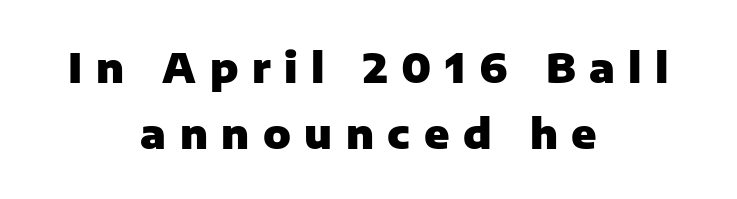
{"serif": "no", "italic": "no", "bold": "yes", "weight": "heavy", "width": "normal", "stroke_contrast": "low", "x_height": "medium", "monospaced": "no", "underline": "no", "align": "center", "line_spacing": "normal", "line_spacing_ratio": 1.6, "letter_spacing": "wide", "letter_spacing_em": 0.33, "glyph_px": 41}
